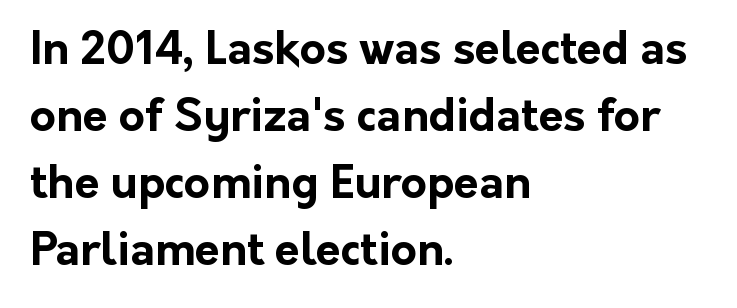
The image shows 45 px bold sans-serif type, upright; set left-aligned, normal line spacing (1.49x), normal letter spacing, not underlined; low stroke contrast and a medium x-height.
